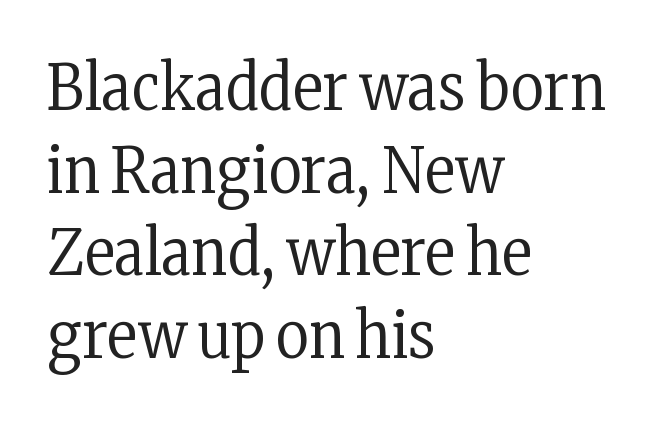
Q: Is the text bold? A: No.
Q: Is the text italic (slanted)? A: No, it is upright.
Q: Is the typeface a serif or a sans-serif typeface? A: Serif.
Q: Is the text underlined? A: No.
Q: How is the paragraph aligned? A: Left-aligned.
Q: Is the spacing between letters normal or unusually wide? A: Normal.
Q: Is the spacing between lines tight, normal or loose? A: Normal.
Q: Width (condensed, normal, or wide)? A: Condensed.
Q: Stroke contrast? A: Low.
Q: x-height? A: Medium.
Q: Monospaced? A: No.
